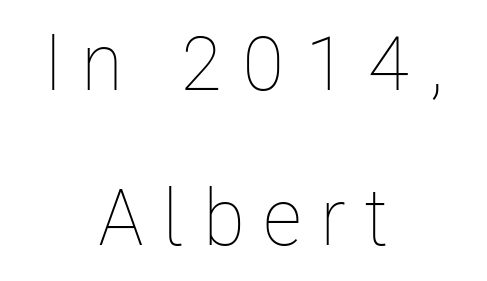
Q: Is the text bold? A: No.
Q: Is the text italic (slanted)? A: No, it is upright.
Q: Is the text underlined? A: No.
Q: How is the paragraph aligned? A: Centered.
Q: Is the spacing between letters normal or unusually wide? A: Unusually wide.
Q: Is the spacing between lines tight, normal or loose? A: Loose.
Q: Width (condensed, normal, or wide)? A: Condensed.
Q: Stroke contrast? A: Low.
Q: x-height? A: Medium.
Q: Monospaced? A: No.
